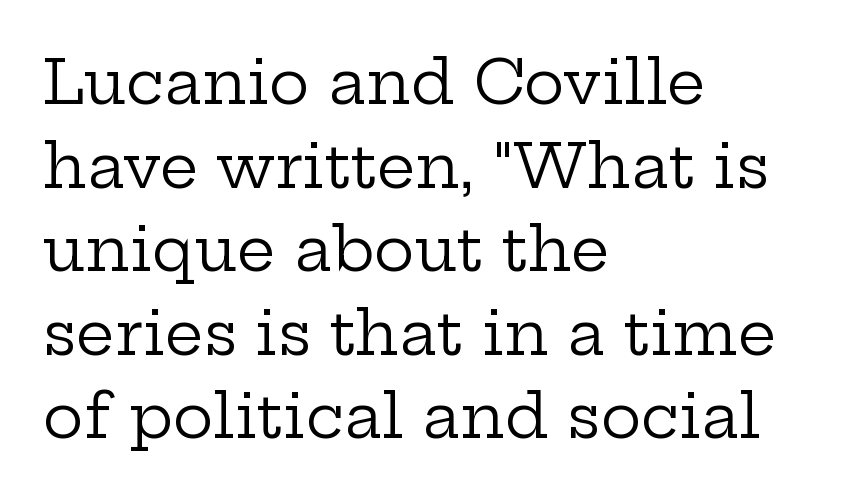
The letters sit at their default tracking, neither squeezed nor spread. The leading is moderate, giving the passage an even texture. Just letters on the line, the space beneath them empty. Each letter keeps its own natural width here, so spacing adapts to shape. No heavy texture on the line: the type isn't bold.
